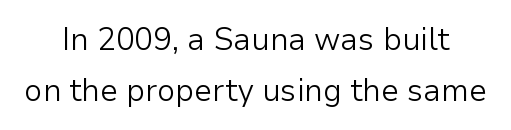
Think of a printed novel: that variable character pitch is what you see here. In terms of leading, this rendering sits right in the middle. The glyphs are unaccompanied by any horizontal stroke below them. Words appear dense and cohesive because spacing is normal. Each letter's strokes conclude bluntly, with no projecting serifs.
